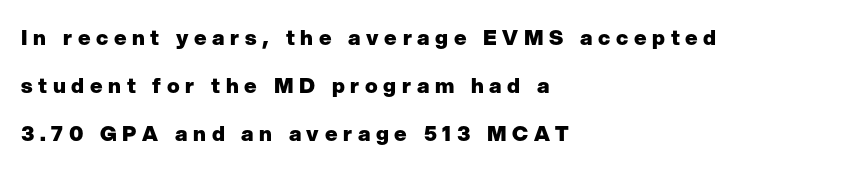
Q: Is the text bold? A: Yes.
Q: Is the text italic (slanted)? A: No, it is upright.
Q: Is the text underlined? A: No.
Q: How is the paragraph aligned? A: Left-aligned.
Q: Is the spacing between letters normal or unusually wide? A: Unusually wide.
Q: Is the spacing between lines tight, normal or loose? A: Loose.
